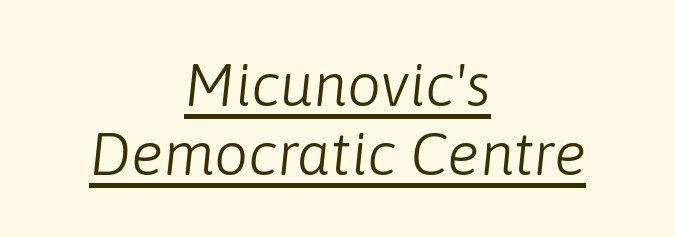
You could barely slide anything between these rows. Is this a fixed-width face? No — the glyphs have proportional, varying widths. Spacing between characters is what you'd get straight out of the box. The typography opts for an oblique posture over an upright one. Compared with a flush-left layout, this one balances lines on the center instead. Heaviness? Minimal to ordinary, like unemphasized prose.
